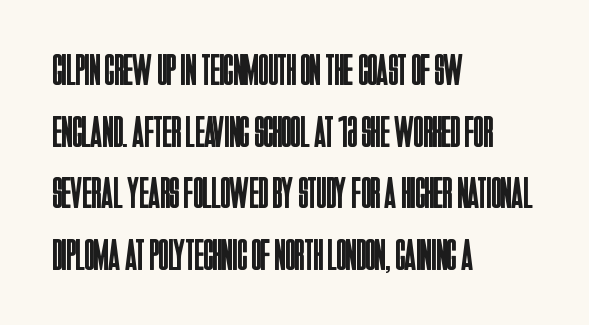
{"serif": "no", "italic": "no", "bold": "no", "weight": "regular", "width": "condensed", "stroke_contrast": "low", "x_height": "large", "monospaced": "no", "underline": "no", "align": "left", "line_spacing": "normal", "line_spacing_ratio": 1.4, "letter_spacing": "normal", "letter_spacing_em": 0.0, "glyph_px": 44}
